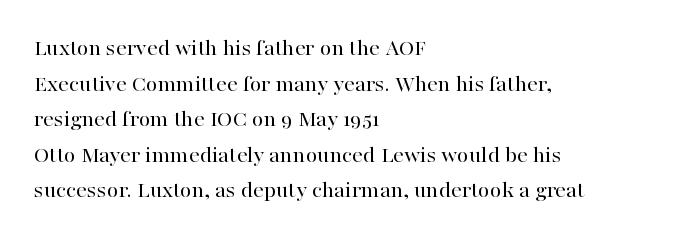
The image shows 24 px text type, upright; set left-aligned, normal line spacing (1.48x), normal letter spacing, not underlined.
